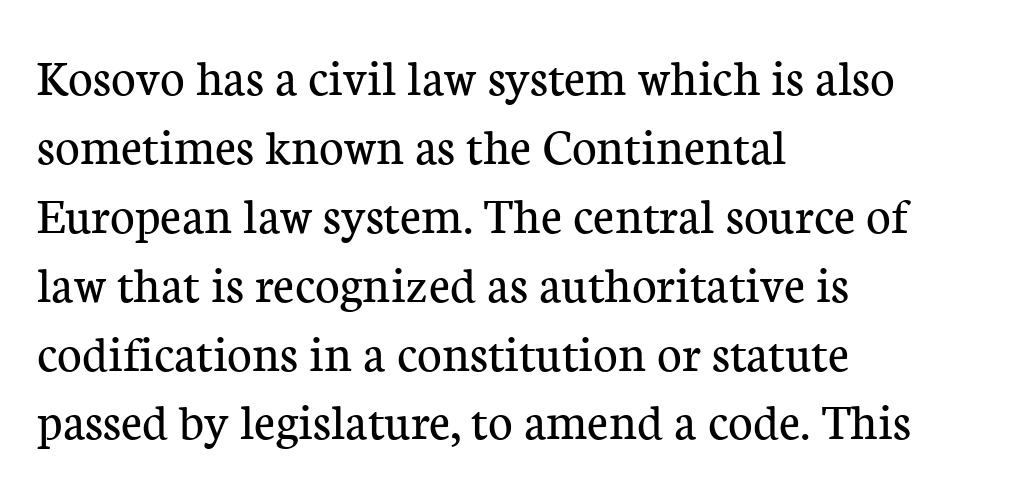
The image shows 53 px regular-weight serif type, upright; set left-aligned, normal line spacing (1.3x), normal letter spacing, not underlined; low stroke contrast and a medium x-height.
